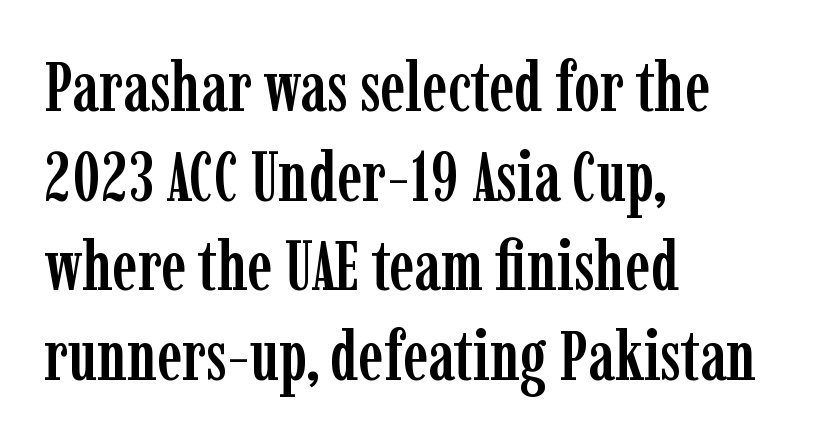
Q: Is the text italic (slanted)? A: No, it is upright.
Q: Is the typeface a serif or a sans-serif typeface? A: Serif.
Q: Is the text underlined? A: No.
Q: How is the paragraph aligned? A: Left-aligned.
Q: Is the spacing between letters normal or unusually wide? A: Normal.
Q: Is the spacing between lines tight, normal or loose? A: Normal.
Q: Width (condensed, normal, or wide)? A: Condensed.
Q: Stroke contrast? A: Low.
Q: x-height? A: Medium.
Q: Monospaced? A: No.
